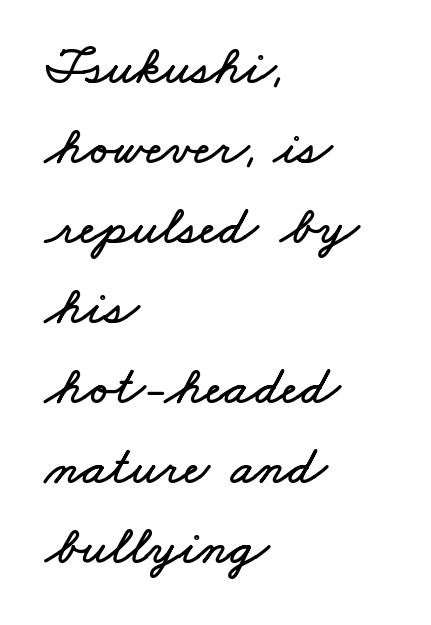
The image shows 54 px wide type; set left-aligned, normal line spacing (1.48x), normal letter spacing, not underlined; low stroke contrast and a small x-height.
